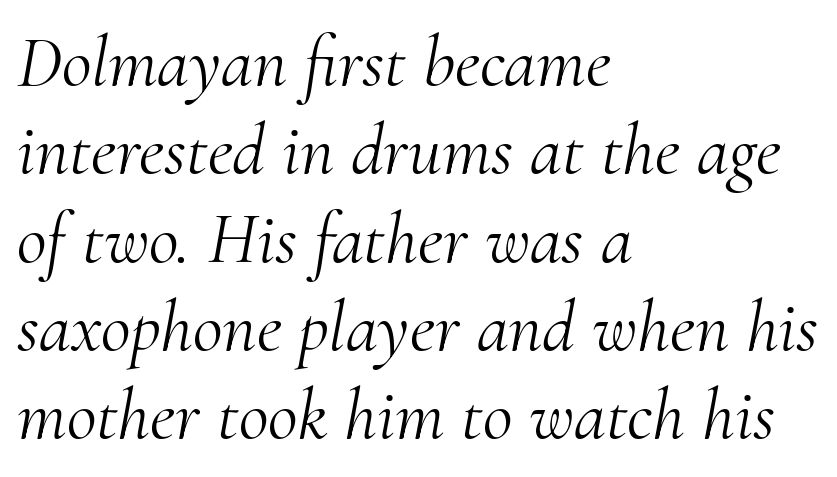
{"serif": "yes", "italic": "yes", "lean": "right", "slant_degrees": 10, "bold": "no", "weight": "light", "width": "normal", "stroke_contrast": "medium", "x_height": "small", "monospaced": "no", "underline": "no", "align": "left", "line_spacing_ratio": 1.21, "letter_spacing": "normal", "letter_spacing_em": 0.0, "glyph_px": 73}
